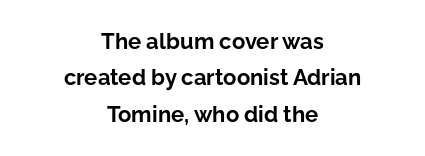
Q: Is the text bold? A: Yes.
Q: Is the text italic (slanted)? A: No, it is upright.
Q: Is the text underlined? A: No.
Q: How is the paragraph aligned? A: Centered.
Q: Is the spacing between letters normal or unusually wide? A: Normal.
Q: Is the spacing between lines tight, normal or loose? A: Normal.
